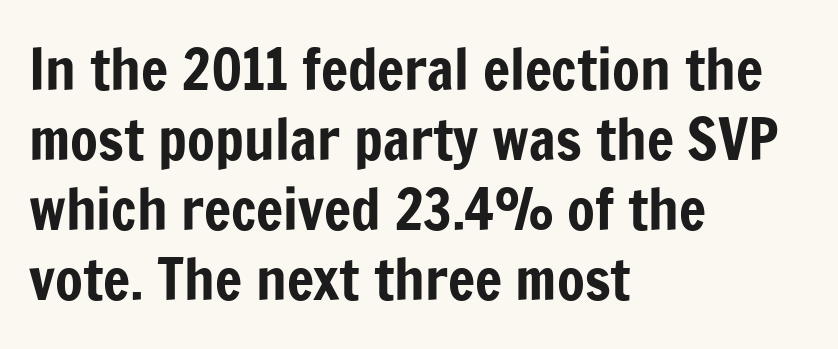
Q: Is the text italic (slanted)? A: No, it is upright.
Q: Is the typeface a serif or a sans-serif typeface? A: Sans-serif.
Q: Is the text underlined? A: No.
Q: How is the paragraph aligned? A: Left-aligned.
Q: Is the spacing between letters normal or unusually wide? A: Normal.
Q: Width (condensed, normal, or wide)? A: Condensed.
Q: Stroke contrast? A: Low.
Q: x-height? A: Medium.
Q: Monospaced? A: No.
